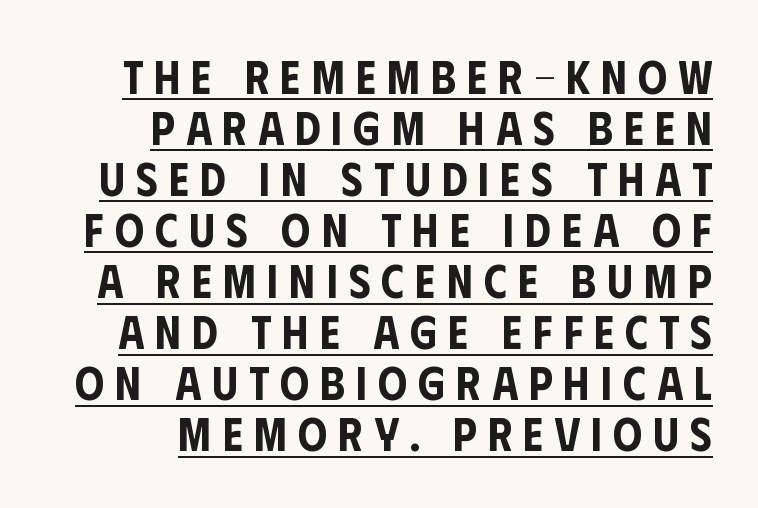
The image shows 46 px condensed sans-serif type, upright; set right-aligned, tight line spacing (1.11x), unusually wide letter spacing (+0.24 em), underlined; low stroke contrast and a large x-height.
